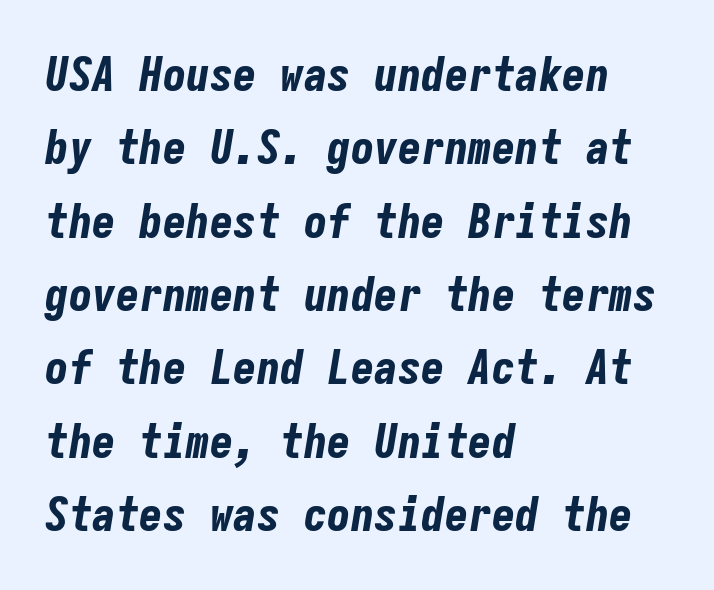
Q: Is the text bold? A: Yes.
Q: Is the text italic (slanted)? A: Yes, it leans right by about 9 degrees.
Q: Is the text underlined? A: No.
Q: How is the paragraph aligned? A: Left-aligned.
Q: Is the spacing between letters normal or unusually wide? A: Normal.
Q: Is the spacing between lines tight, normal or loose? A: Normal.
Q: Width (condensed, normal, or wide)? A: Condensed.
Q: Stroke contrast? A: Low.
Q: x-height? A: Medium.
Q: Monospaced? A: Yes.
